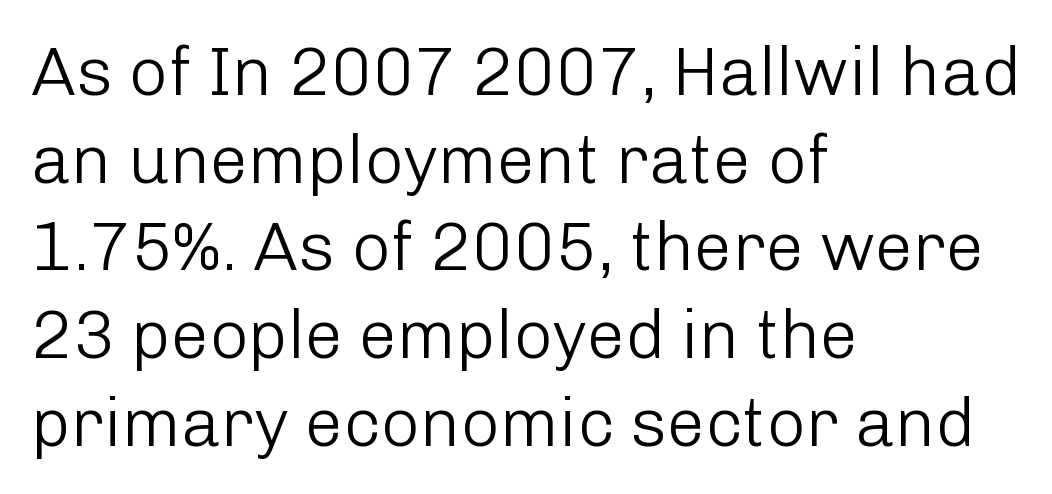
The image shows 68 px light sans-serif type, upright; set left-aligned, normal line spacing (1.29x), normal letter spacing, not underlined; low stroke contrast and a medium x-height.
